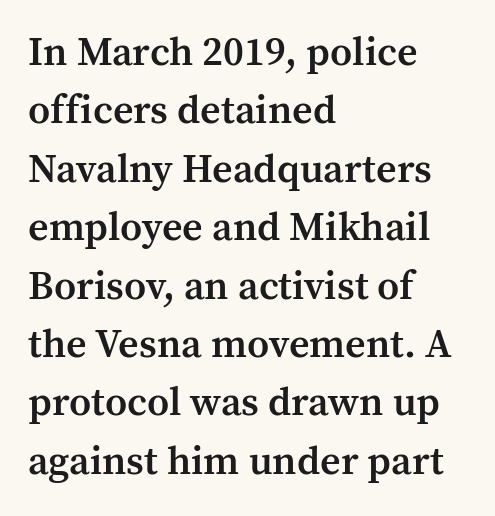
The image shows 40 px semibold serif type, upright; set left-aligned, normal line spacing (1.46x), normal letter spacing, not underlined; medium stroke contrast and a medium x-height.
